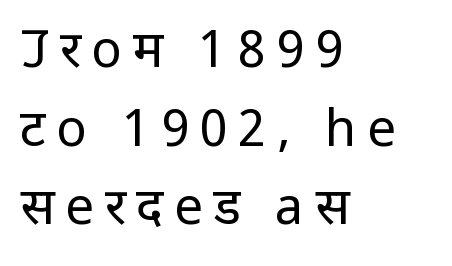
The image shows 51 px regular-weight, condensed sans-serif type, upright; set left-aligned, normal line spacing (1.54x), unusually wide letter spacing (+0.21 em), not underlined; low stroke contrast and a large x-height.
